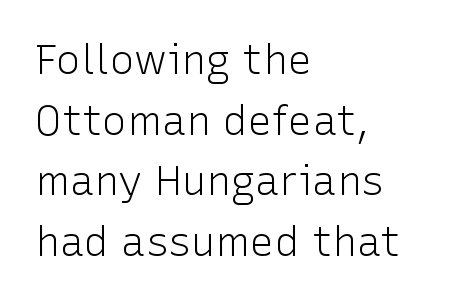
Horizontal alignment here is leftward, the default for most running prose. The font family rendered here belongs to the sans-serif group. Each new line begins a customary step beneath the previous one. Compared with typical body copy, the letter spacing here is the same. Type without underlining.
